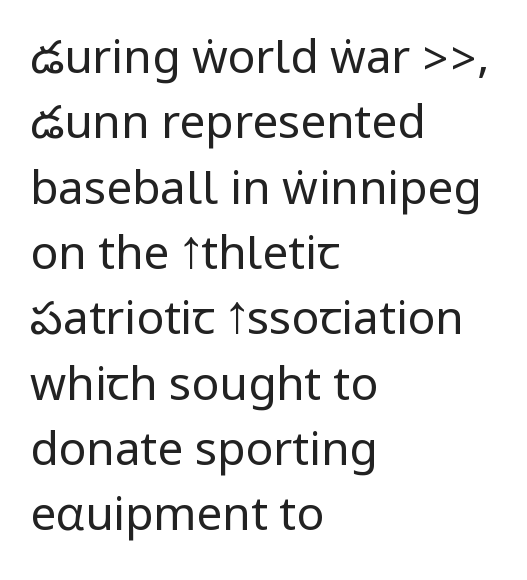
The face looks like a standard text weight, possibly lighter. The paragraph has a hard left edge and a soft right edge. The zone under the glyphs is completely vacant. Style check: upright.
